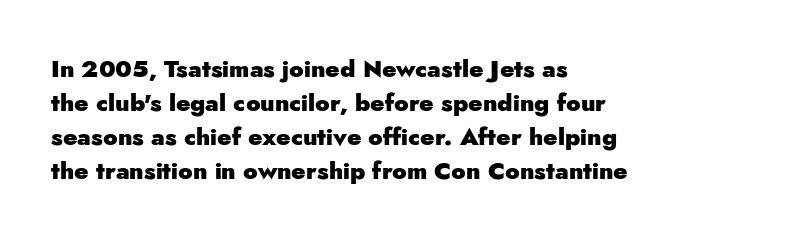
{"italic": "no", "bold": "yes", "underline": "no", "align": "left", "line_spacing": "normal", "line_spacing_ratio": 1.41, "letter_spacing": "normal", "letter_spacing_em": 0.0, "glyph_px": 24}
